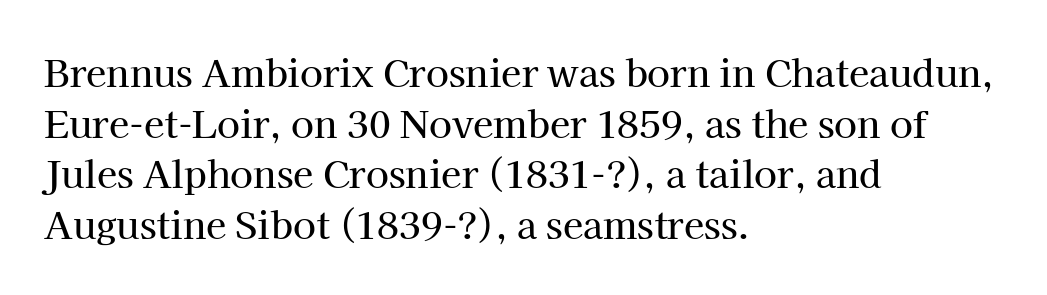
Q: Is the text italic (slanted)? A: No, it is upright.
Q: Is the typeface a serif or a sans-serif typeface? A: Serif.
Q: Is the text underlined? A: No.
Q: How is the paragraph aligned? A: Left-aligned.
Q: Is the spacing between letters normal or unusually wide? A: Normal.
Q: Is the spacing between lines tight, normal or loose? A: Normal.
Q: Width (condensed, normal, or wide)? A: Normal.
Q: Stroke contrast? A: High.
Q: x-height? A: Medium.
Q: Monospaced? A: No.
